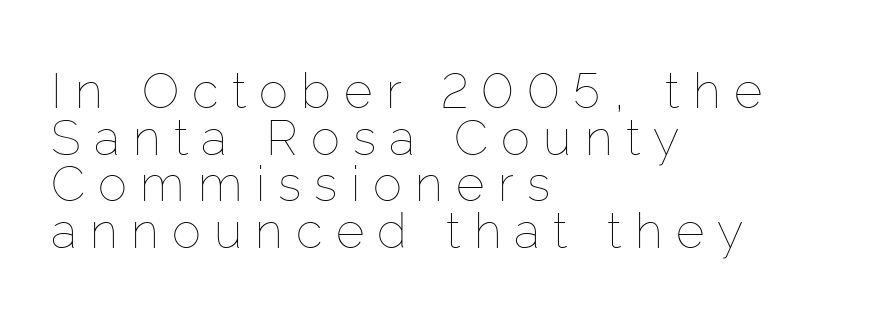
The image shows 49 px thin type, upright; set left-aligned, tight line spacing (0.95x), unusually wide letter spacing (+0.27 em), not underlined; low stroke contrast and a medium x-height.
